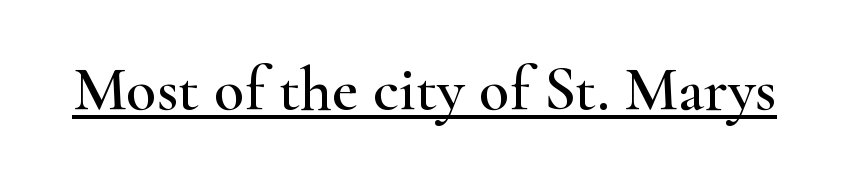
Q: Is the text italic (slanted)? A: No, it is upright.
Q: Is the typeface a serif or a sans-serif typeface? A: Serif.
Q: Is the text underlined? A: Yes.
Q: Is the spacing between letters normal or unusually wide? A: Normal.
Q: Width (condensed, normal, or wide)? A: Wide.
Q: Stroke contrast? A: High.
Q: x-height? A: Small.
Q: Monospaced? A: No.
